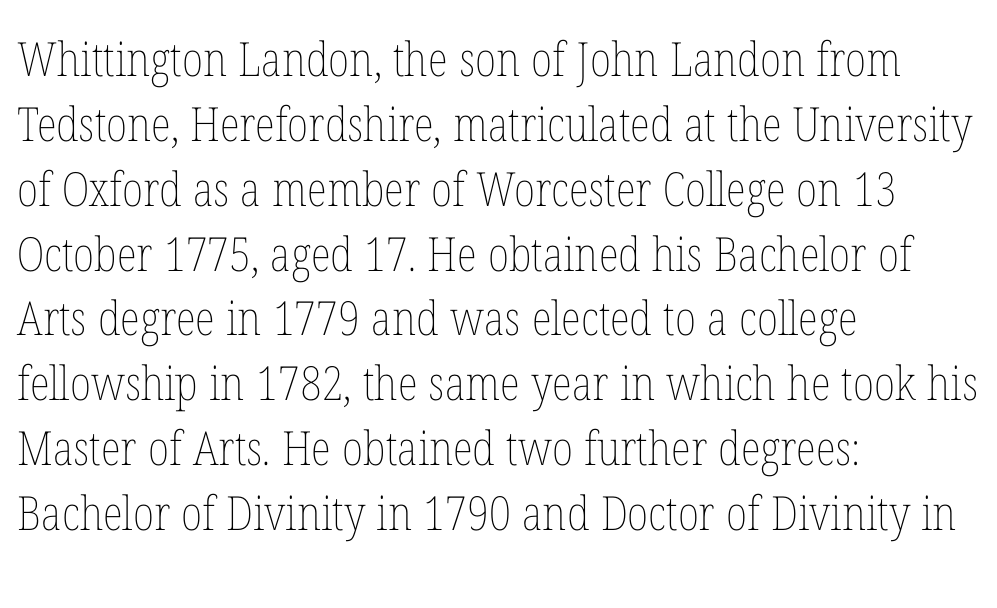
The image shows 47 px thin, condensed type, upright; set left-aligned, normal line spacing (1.38x), normal letter spacing, not underlined; low stroke contrast and a medium x-height.
